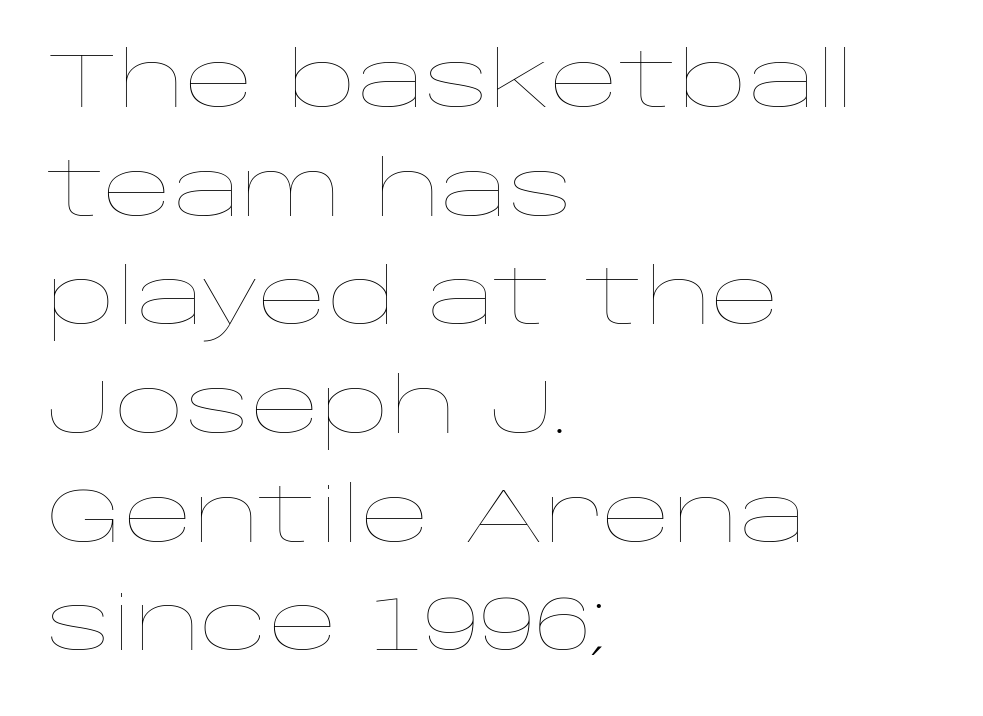
Q: Is the text bold? A: No.
Q: Is the text italic (slanted)? A: No, it is upright.
Q: Is the text underlined? A: No.
Q: How is the paragraph aligned? A: Left-aligned.
Q: Is the spacing between letters normal or unusually wide? A: Normal.
Q: Is the spacing between lines tight, normal or loose? A: Normal.
Q: Width (condensed, normal, or wide)? A: Wide.
Q: Stroke contrast? A: Low.
Q: x-height? A: Large.
Q: Monospaced? A: No.
